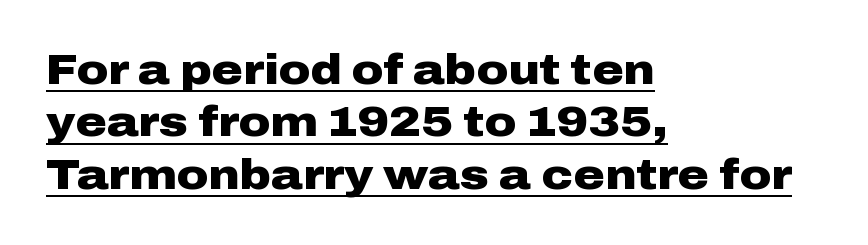
{"serif": "no", "italic": "no", "bold": "yes", "weight": "heavy", "width": "wide", "stroke_contrast": "low", "x_height": "medium", "monospaced": "no", "underline": "yes", "align": "left", "line_spacing_ratio": 1.22, "letter_spacing": "normal", "letter_spacing_em": 0.0, "glyph_px": 43}
